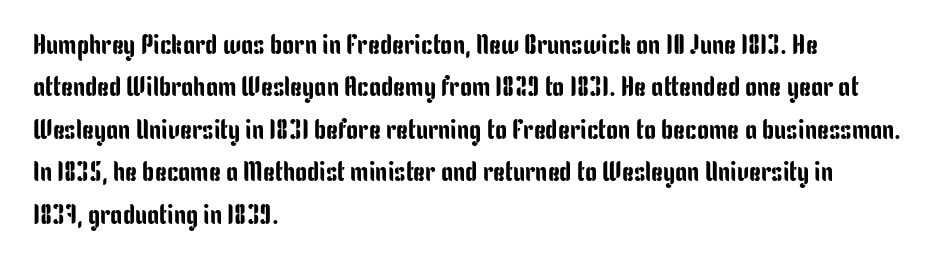
Successive baselines arrive at the customary interval. Tall strokes in this sample are plumb rather than angled. Where is the straight margin? On the left. Lines of text with bare space underneath. Each word holds together tightly as a unit, with standard inter-letter gaps.
